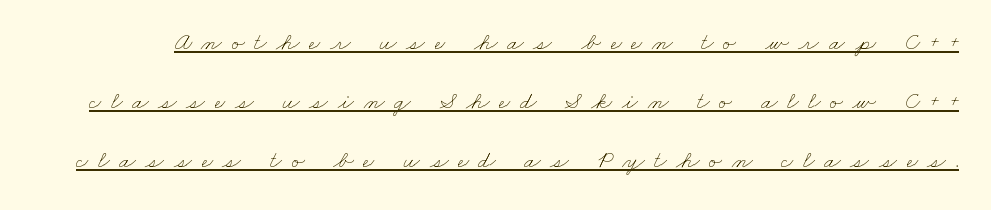
The image shows 24 px text type; set loose line spacing (2.46x), unusually wide letter spacing (+0.4 em), underlined.
